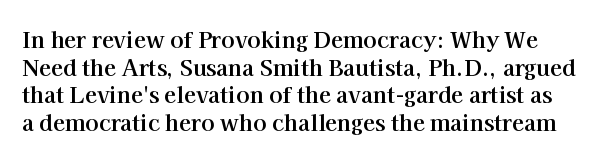
A typesetter would call this zero additional tracking. The rows are spaced the way most documents space them. Honestly, there is no underline to notice here at all. Is there any slant? The stems are plumb.
